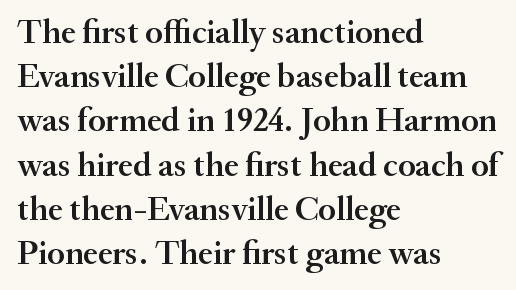
{"serif": "yes", "italic": "no", "bold": "semi", "weight": "semibold", "width": "normal", "stroke_contrast": "medium", "x_height": "small", "monospaced": "no", "underline": "no", "align": "left", "line_spacing": "normal", "line_spacing_ratio": 1.3, "letter_spacing": "normal", "letter_spacing_em": 0.0, "glyph_px": 34}
